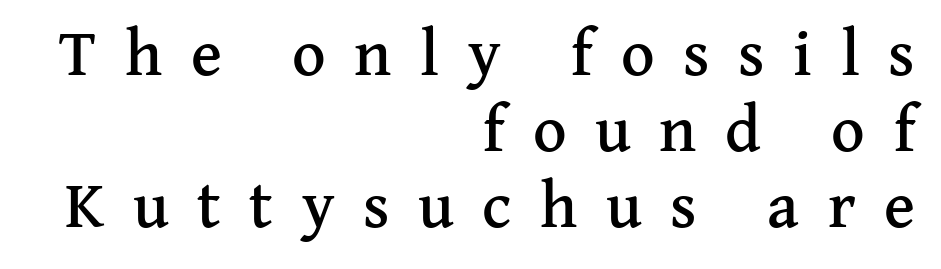
Q: Is the text italic (slanted)? A: No, it is upright.
Q: Is the typeface a serif or a sans-serif typeface? A: Serif.
Q: Is the text underlined? A: No.
Q: How is the paragraph aligned? A: Right-aligned.
Q: Is the spacing between letters normal or unusually wide? A: Unusually wide.
Q: Width (condensed, normal, or wide)? A: Normal.
Q: Stroke contrast? A: Medium.
Q: x-height? A: Medium.
Q: Monospaced? A: No.
